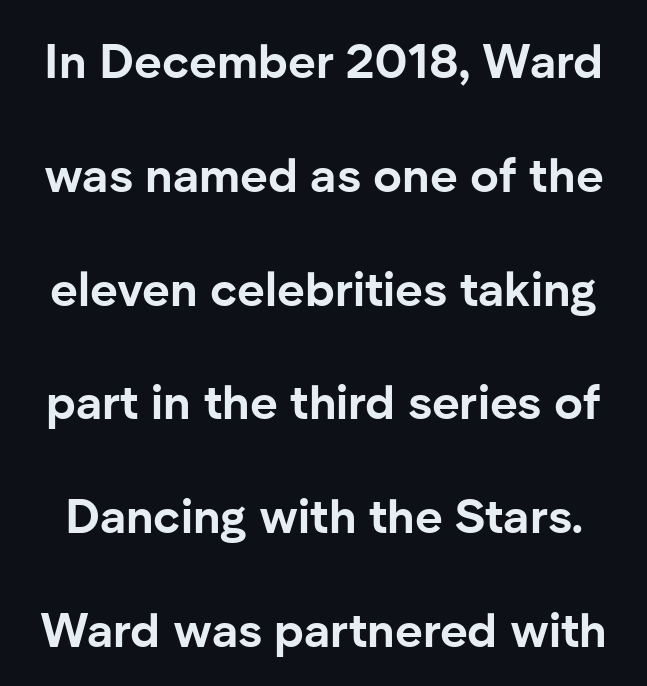
{"serif": "no", "italic": "no", "bold": "yes", "weight": "bold", "width": "normal", "stroke_contrast": "low", "x_height": "medium", "monospaced": "no", "underline": "no", "line_spacing": "loose", "line_spacing_ratio": 2.37, "letter_spacing": "normal", "letter_spacing_em": 0.0, "glyph_px": 48}
